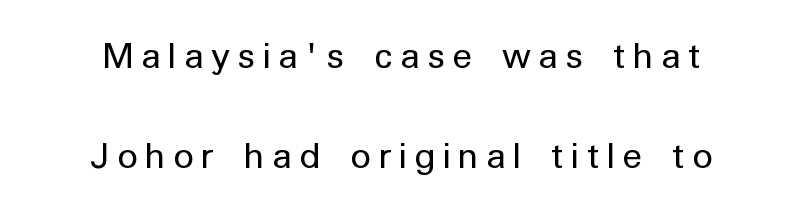
Q: Is the text bold? A: No.
Q: Is the text italic (slanted)? A: No, it is upright.
Q: Is the typeface a serif or a sans-serif typeface? A: Sans-serif.
Q: Is the text underlined? A: No.
Q: How is the paragraph aligned? A: Centered.
Q: Is the spacing between lines tight, normal or loose? A: Loose.
Q: Width (condensed, normal, or wide)? A: Normal.
Q: Stroke contrast? A: Low.
Q: x-height? A: Medium.
Q: Monospaced? A: No.
